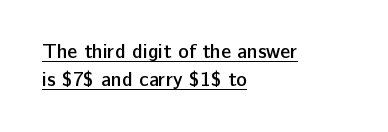
Q: Is the text bold? A: Semi-bold.
Q: Is the text italic (slanted)? A: No, it is upright.
Q: Is the text underlined? A: Yes.
Q: How is the paragraph aligned? A: Left-aligned.
Q: Is the spacing between letters normal or unusually wide? A: Normal.
Q: Is the spacing between lines tight, normal or loose? A: Normal.
